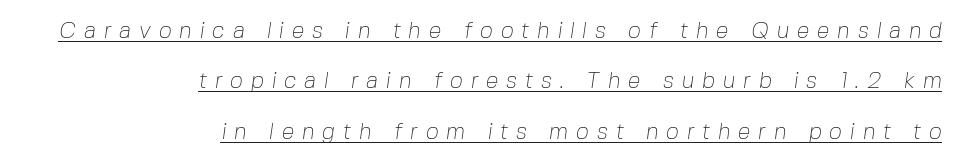
Q: Is the text bold? A: No.
Q: Is the text underlined? A: Yes.
Q: How is the paragraph aligned? A: Right-aligned.
Q: Is the spacing between letters normal or unusually wide? A: Unusually wide.
Q: Is the spacing between lines tight, normal or loose? A: Loose.
